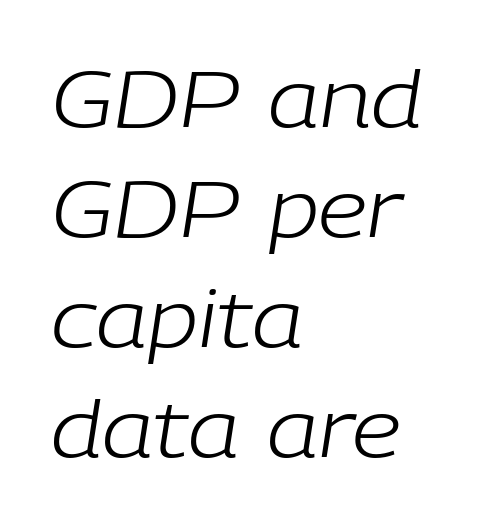
{"italic": "yes", "lean": "right", "slant_degrees": 9, "bold": "no", "weight": "light", "width": "normal", "stroke_contrast": "low", "x_height": "medium", "monospaced": "no", "underline": "no", "align": "left", "line_spacing": "normal", "line_spacing_ratio": 1.41, "letter_spacing": "normal", "letter_spacing_em": 0.0, "glyph_px": 78}
